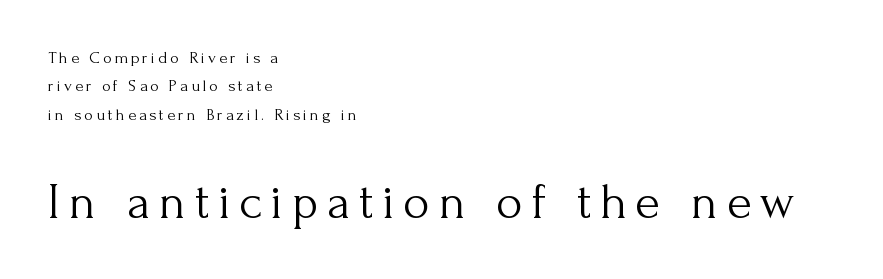
Q: Is the text bold? A: No.
Q: Is the text italic (slanted)? A: No, it is upright.
Q: Is the typeface a serif or a sans-serif typeface? A: Serif.
Q: Is the text underlined? A: No.
Q: How is the paragraph aligned? A: Left-aligned.
Q: Is the spacing between lines tight, normal or loose? A: Normal.
Q: Which block of text is set in a larger size, the first (top) or the second (bottom)? A: The second (bottom) one.
Q: Width (condensed, normal, or wide)? A: Normal.
Q: Stroke contrast? A: Medium.
Q: x-height? A: Small.
Q: Monospaced? A: No.
